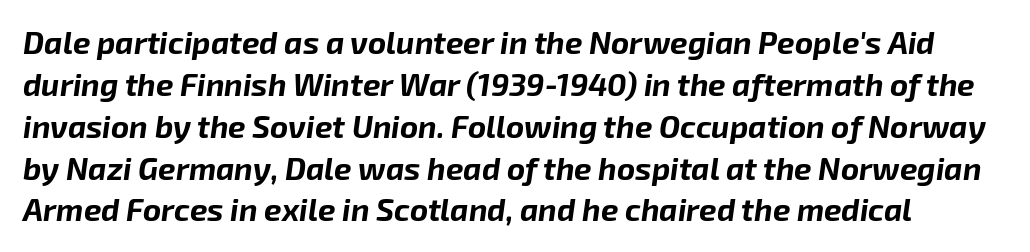
One glance says typical: line gaps are just what's usual. Is this a fixed-width face? No — the glyphs have proportional, varying widths. Each row of text sits above clean, open space. Looking at the ascenders, they clearly lean.
